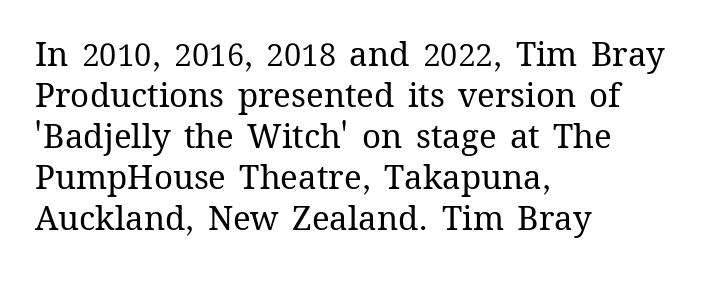
The image shows 33 px regular-weight type, upright; set left-aligned, line spacing 1.24x, normal letter spacing, not underlined; medium stroke contrast and a medium x-height.
